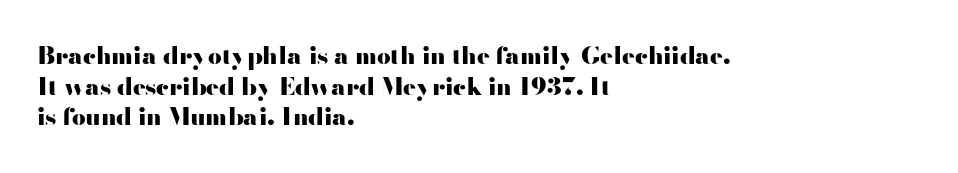
{"italic": "no", "bold": "yes", "underline": "no", "align": "left", "line_spacing": "normal", "line_spacing_ratio": 1.28, "letter_spacing": "normal", "letter_spacing_em": 0.0, "glyph_px": 24}
